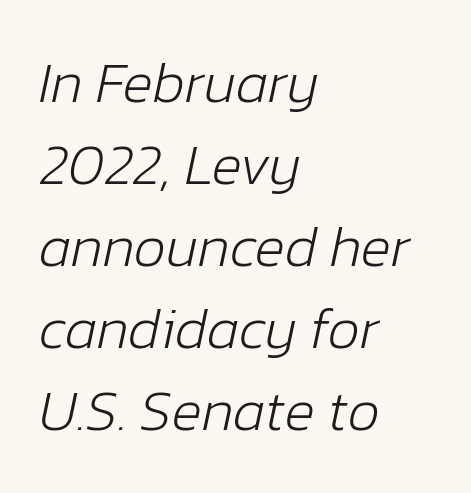
The image shows 57 px light type, italic (leaning right); set left-aligned, normal line spacing (1.44x), normal letter spacing, not underlined; low stroke contrast and a medium x-height.
